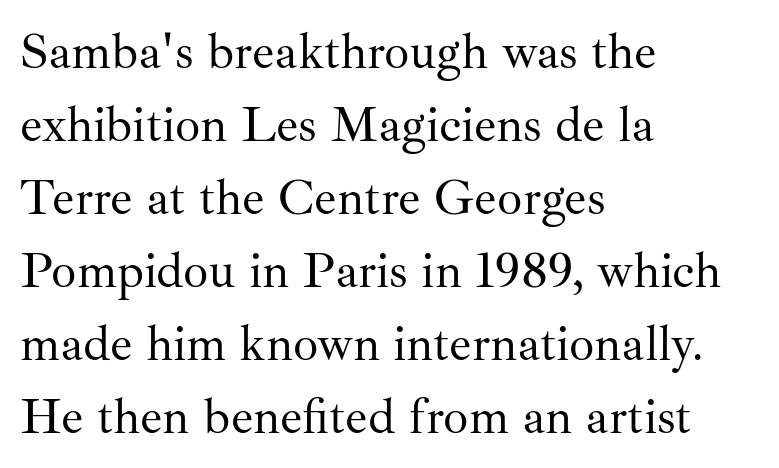
A typesetter would call this leading conventional body-copy spacing. Proportional: the letters do not fall into vertical columns. Weight: regular or lighter. Which margin do the lines hug? The left one — the right edge is uneven. Plain, unruled lines of type.
